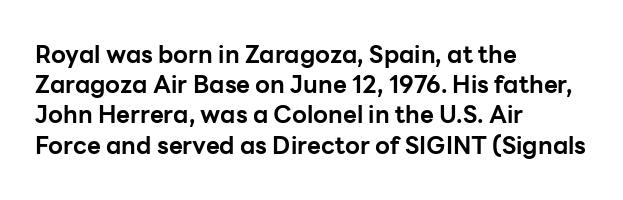
Q: Is the text bold? A: Yes.
Q: Is the text italic (slanted)? A: No, it is upright.
Q: Is the text underlined? A: No.
Q: How is the paragraph aligned? A: Left-aligned.
Q: Is the spacing between letters normal or unusually wide? A: Normal.
Q: Is the spacing between lines tight, normal or loose? A: Normal.
